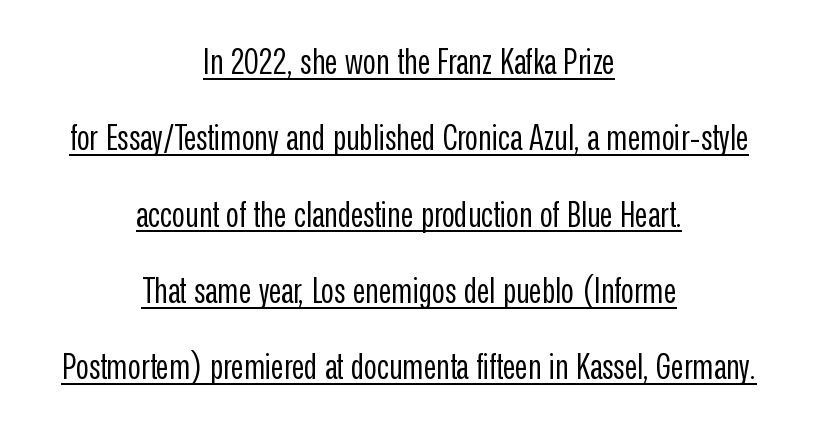
Look at the bottom of the vertical strokes: they stop flat, with no serifs. Decoration check: the copy is underlined. Stem width sits at or under what a default text font uses. The whitespace from short lines is split evenly between both sides. Posture: upright roman.
